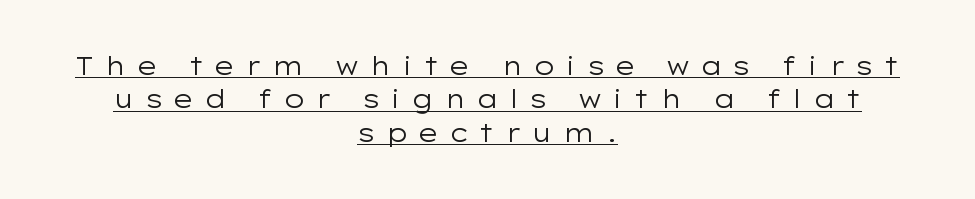
The image shows 25 px text type, upright; set centered, normal line spacing (1.34x), unusually wide letter spacing (+0.39 em), underlined.
